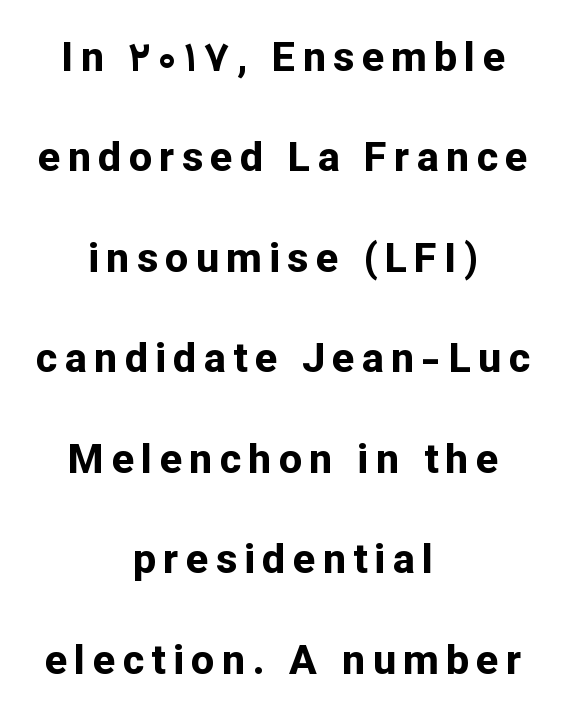
The image shows 41 px bold sans-serif type, upright; set centered, loose line spacing (2.45x), not underlined; low stroke contrast and a medium x-height.
